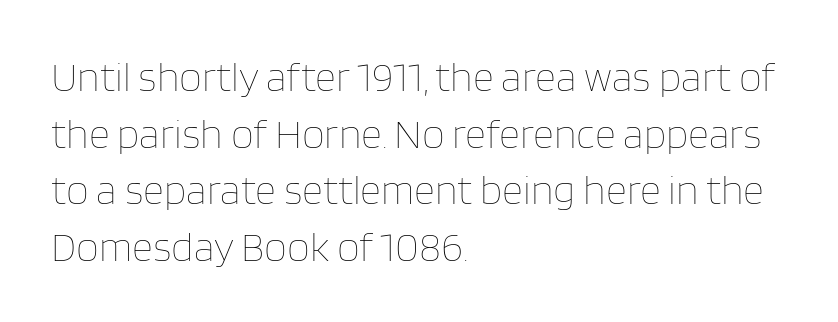
{"italic": "no", "bold": "no", "weight": "thin", "width": "normal", "stroke_contrast": "low", "x_height": "large", "monospaced": "no", "underline": "no", "align": "left", "line_spacing": "normal", "line_spacing_ratio": 1.38, "letter_spacing": "normal", "letter_spacing_em": 0.0, "glyph_px": 41}
